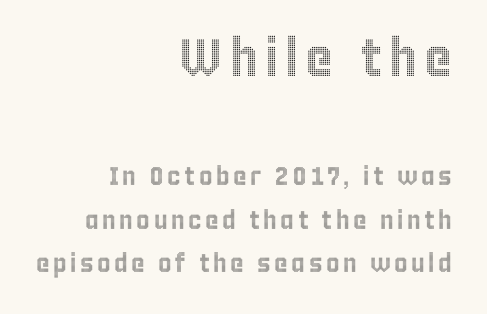
The earlier block is typeset at a bigger size than the later block. A clean baseline with only descenders dipping below it. The rag falls on the left side of this text block. Do the characters align in a grid? No, the font is proportional. In terms of posture, this sample is upright.
